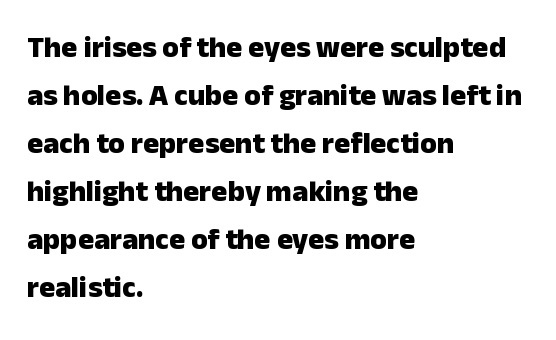
Q: Is the text bold? A: Yes.
Q: Is the text italic (slanted)? A: No, it is upright.
Q: Is the typeface a serif or a sans-serif typeface? A: Sans-serif.
Q: Is the text underlined? A: No.
Q: How is the paragraph aligned? A: Left-aligned.
Q: Is the spacing between letters normal or unusually wide? A: Normal.
Q: Is the spacing between lines tight, normal or loose? A: Normal.
Q: Width (condensed, normal, or wide)? A: Normal.
Q: Stroke contrast? A: Low.
Q: x-height? A: Medium.
Q: Monospaced? A: No.
